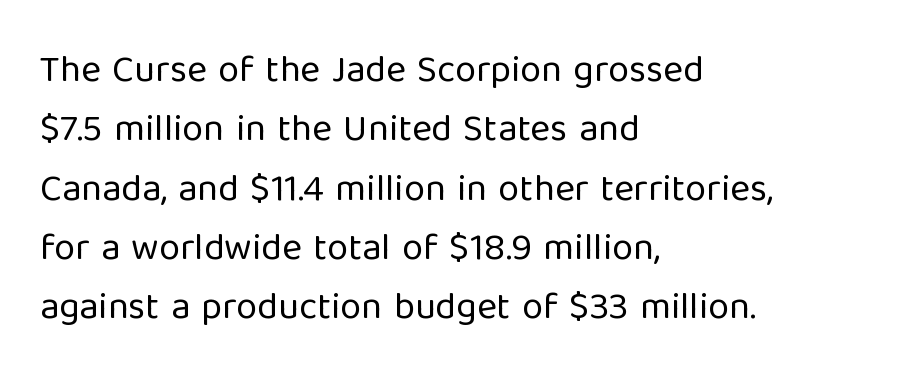
The image shows 38 px regular-weight sans-serif type, upright; set left-aligned, normal line spacing (1.56x), normal letter spacing, not underlined; low stroke contrast and a medium x-height.
